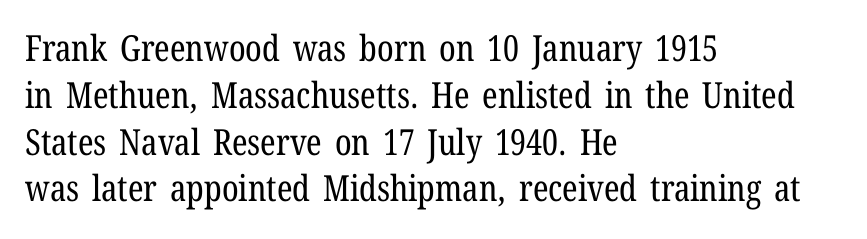
Compared with a centered layout, this one pins lines to the left instead. The space between consecutive lines is moderate. Nope, not italic — everything's standing straight. The string is rendered with underlining switched off. This is serif lettering, the kind often seen in printed books.
